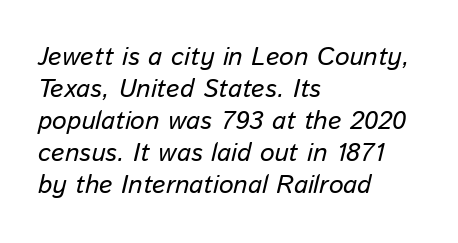
The image shows 26 px text type, italic (leaning right); set left-aligned, line spacing 1.23x, normal letter spacing, not underlined.
